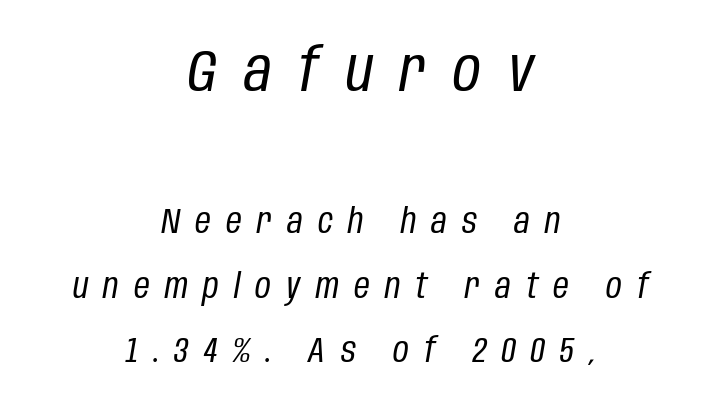
The image shows 60 px regular-weight, condensed type, italic (leaning right); set centered, loose line spacing (1.9x), unusually wide letter spacing (+0.45 em), not underlined; the first (top) block is 1.76x larger; low stroke contrast and a large x-height.
